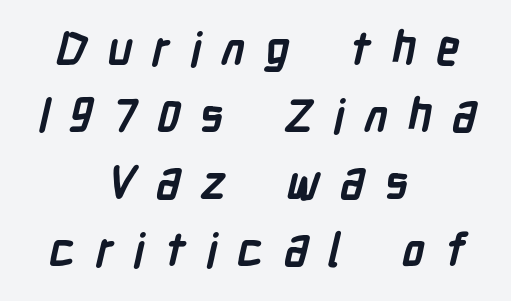
{"serif": "no", "bold": "yes", "weight": "semibold", "width": "condensed", "stroke_contrast": "low", "x_height": "medium", "monospaced": "no", "underline": "no", "align": "center", "line_spacing": "normal", "line_spacing_ratio": 1.46, "letter_spacing": "wide", "letter_spacing_em": 0.43, "glyph_px": 46}
